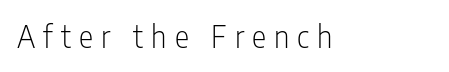
The image shows 30 px light, condensed sans-serif type, upright; set unusually wide letter spacing (+0.27 em), not underlined; low stroke contrast and a medium x-height.
